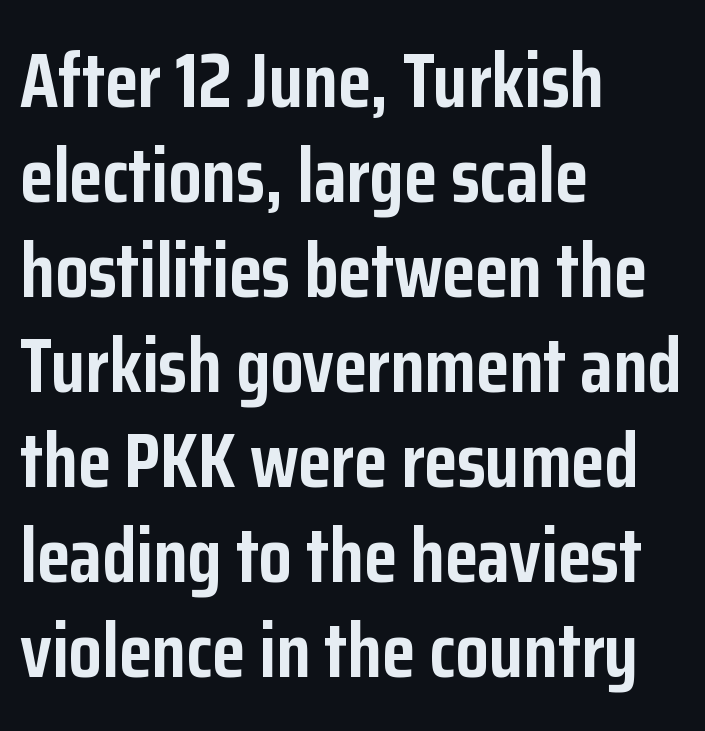
Tall strokes in this sample are plumb rather than angled. Honestly, the row spacing looks completely unremarkable. Bold? Absolutely — the strokes are thick and heavy. In terms of letterspacing, this is plain default setting. Do the characters align in a grid? No, the font is proportional.
